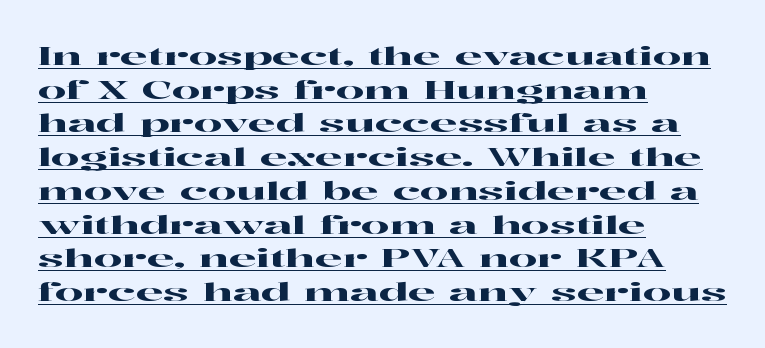
Style check: upright. The space between consecutive lines is moderate. Each word holds together tightly as a unit, with standard inter-letter gaps. Line starts are locked; line ends wander. Quick note: underline on.
